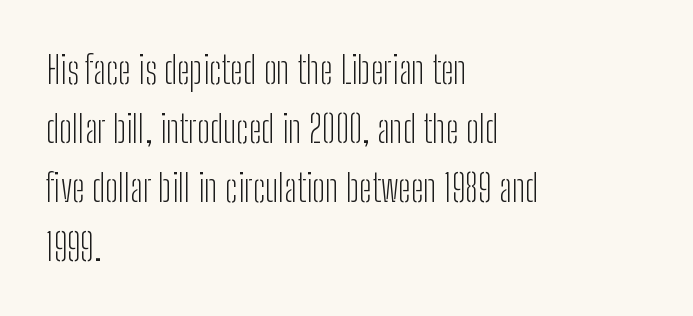
{"serif": "no", "italic": "no", "bold": "no", "weight": "light", "width": "condensed", "stroke_contrast": "low", "x_height": "medium", "monospaced": "no", "underline": "no", "align": "left", "line_spacing": "normal", "line_spacing_ratio": 1.55, "letter_spacing": "normal", "letter_spacing_em": 0.0, "glyph_px": 38}
